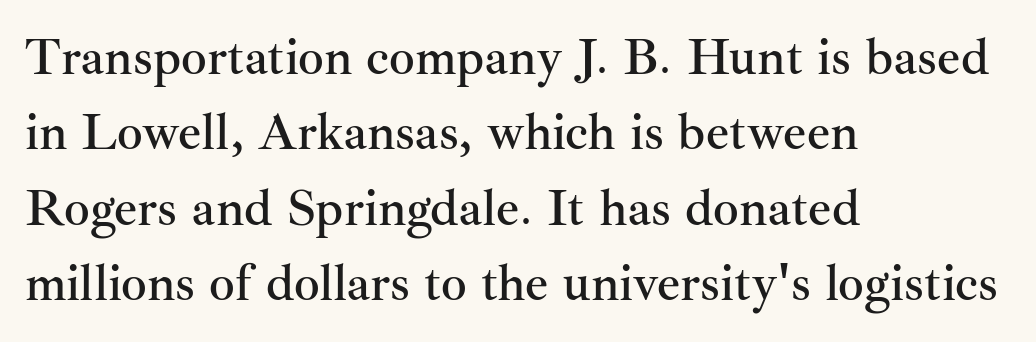
Ascenders rise straight up at ninety degrees. The space directly below the letters is spotless. Compared with typical body copy, the letter spacing here is the same. Varying glyph widths throughout — classic text-font behaviour. Examine the stroke ends and you'll spot serifs.
